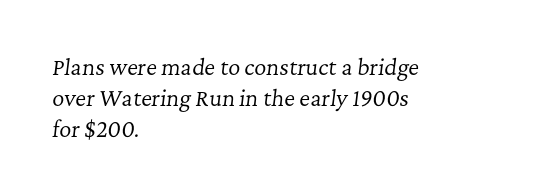
Looking at the ascenders, they clearly lean. The paragraph has a hard left edge and a soft right edge. Students, observe: this is what conventionally led text looks like. Check the space under the baseline: it is left empty.
